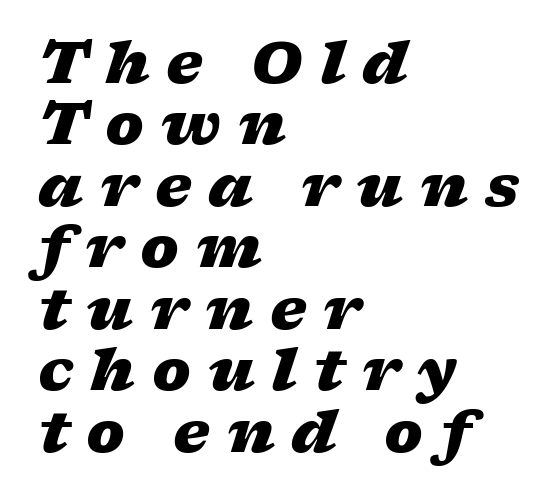
The image shows 58 px heavy, wide type, italic (leaning right); set left-aligned, tight line spacing (1.06x), unusually wide letter spacing (+0.29 em), not underlined; low stroke contrast and a medium x-height.
